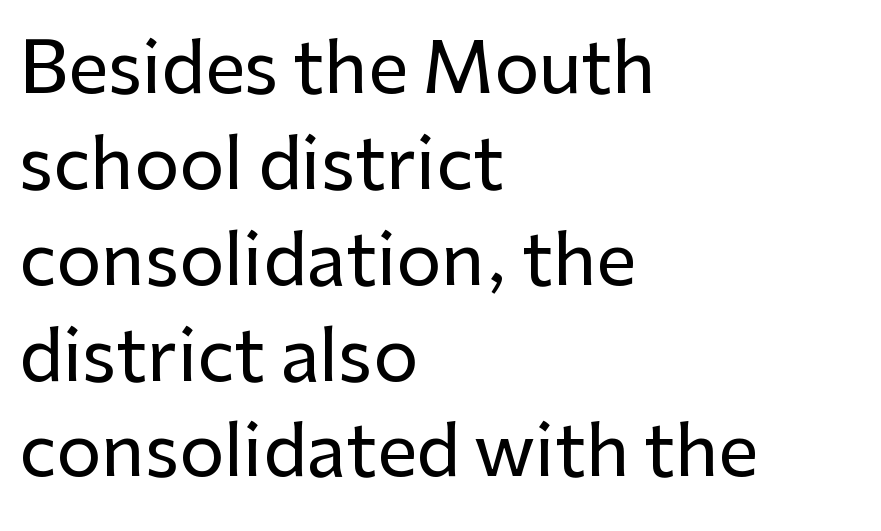
Looks like regular typesetting: each glyph gets only the width it needs. Type style note: lacks serifs. Underline: absent. Each line starts at the same left margin while the right side varies. The block of text has a typical density, with ordinary space between rows. The rendering keeps characters at their native spacing.
